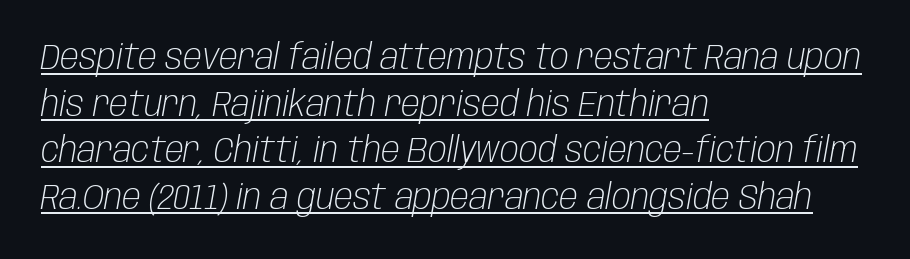
The image shows 35 px light, condensed type, italic (leaning right); set left-aligned, normal line spacing (1.33x), normal letter spacing, underlined; low stroke contrast and a large x-height.
